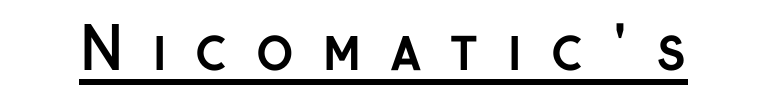
The image shows 57 px semibold sans-serif type, upright; set unusually wide letter spacing (+0.5 em), underlined; low stroke contrast and a medium x-height.
